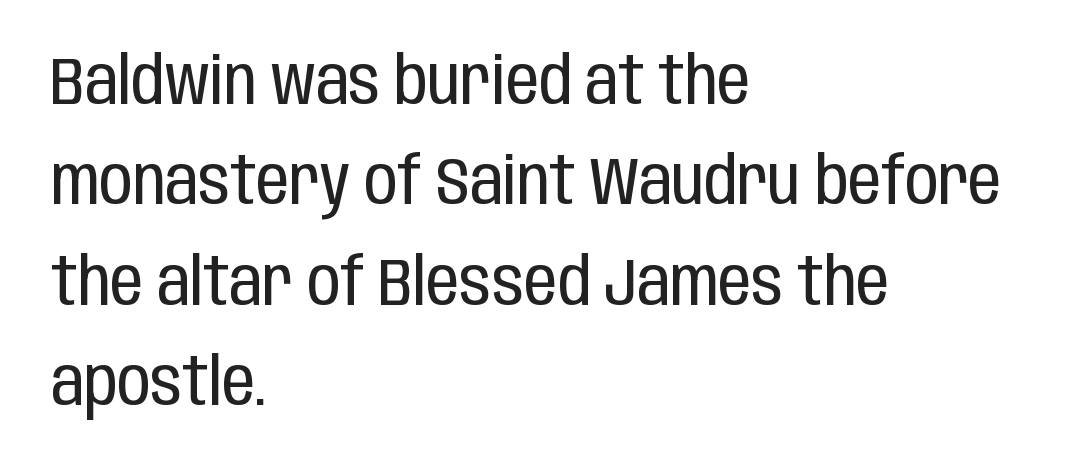
Think of a printed novel: that variable character pitch is what you see here. Stroke thickness stays within the range of a standard reading face or lighter. Compared with typical paragraphs, the rows here are spaced about the same. Descenders hang freely into open space. The passage is arranged the way most books set body copy — flush left.
